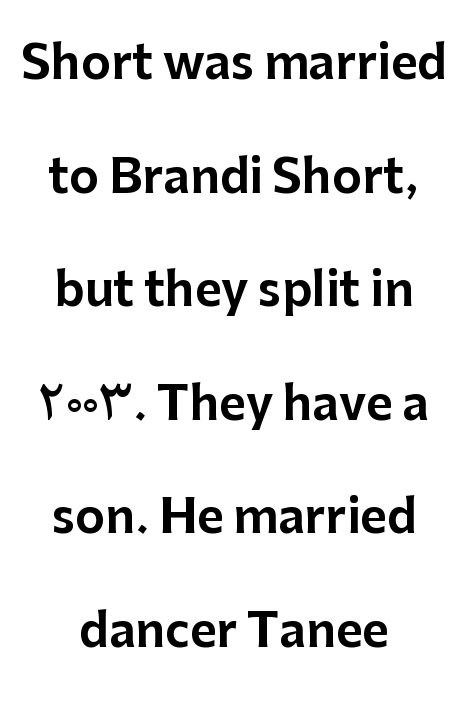
The designer went with a sans here, leaving each stem footless. This rendering features lettering with no underline. You could not count columns in this text — the font is proportionally spaced. Loosely led — the rows are spread out. The setting favours the middle, as headings and verse often do.
